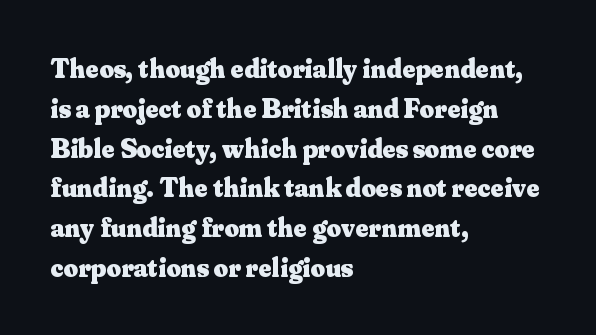
{"serif": "yes", "italic": "no", "bold": "yes", "weight": "heavy", "width": "normal", "stroke_contrast": "medium", "x_height": "small", "monospaced": "no", "underline": "no", "align": "left", "line_spacing": "normal", "line_spacing_ratio": 1.42, "letter_spacing": "normal", "letter_spacing_em": 0.0, "glyph_px": 28}
